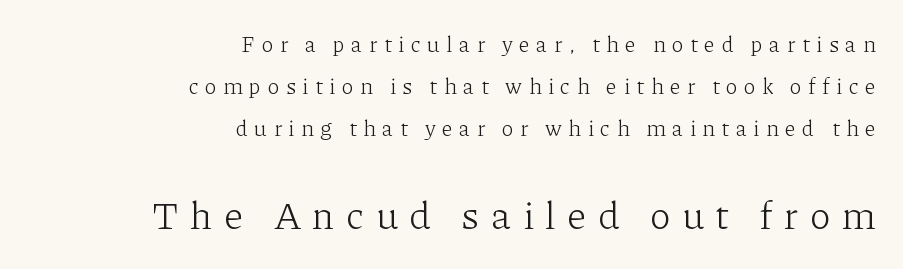
Q: Is the text bold? A: No.
Q: Is the text italic (slanted)? A: No, it is upright.
Q: Is the typeface a serif or a sans-serif typeface? A: Serif.
Q: Is the text underlined? A: No.
Q: How is the paragraph aligned? A: Right-aligned.
Q: Is the spacing between letters normal or unusually wide? A: Unusually wide.
Q: Is the spacing between lines tight, normal or loose? A: Loose.
Q: Which block of text is set in a larger size, the first (top) or the second (bottom)? A: The second (bottom) one.
Q: Width (condensed, normal, or wide)? A: Normal.
Q: Stroke contrast? A: Low.
Q: x-height? A: Medium.
Q: Monospaced? A: No.
